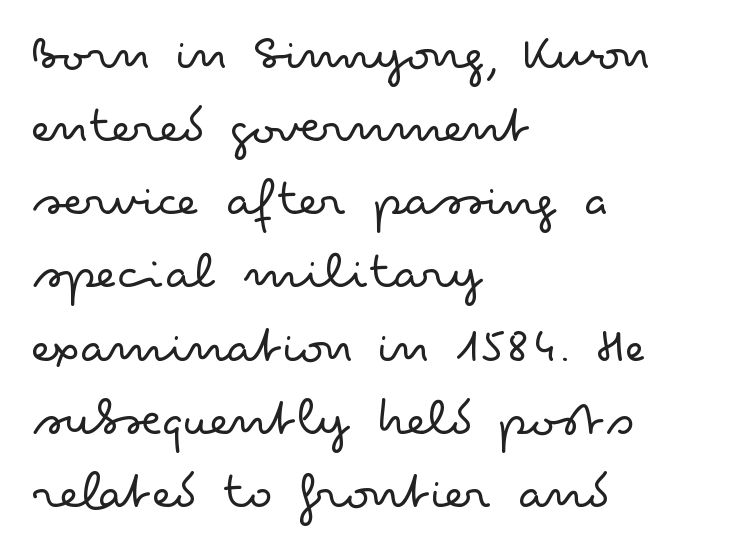
{"serif": "no", "italic": "no", "bold": "no", "weight": "light", "width": "wide", "stroke_contrast": "low", "x_height": "small", "monospaced": "no", "underline": "no", "align": "left", "line_spacing": "normal", "line_spacing_ratio": 1.33, "letter_spacing": "normal", "letter_spacing_em": 0.0, "glyph_px": 55}
